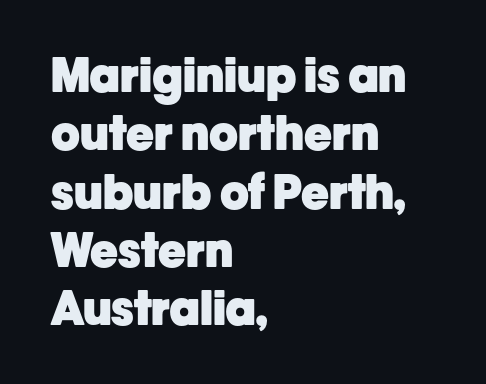
Q: Is the text bold? A: Yes.
Q: Is the text italic (slanted)? A: No, it is upright.
Q: Is the typeface a serif or a sans-serif typeface? A: Sans-serif.
Q: Is the text underlined? A: No.
Q: How is the paragraph aligned? A: Left-aligned.
Q: Is the spacing between letters normal or unusually wide? A: Normal.
Q: Width (condensed, normal, or wide)? A: Normal.
Q: Stroke contrast? A: Low.
Q: x-height? A: Medium.
Q: Monospaced? A: No.
